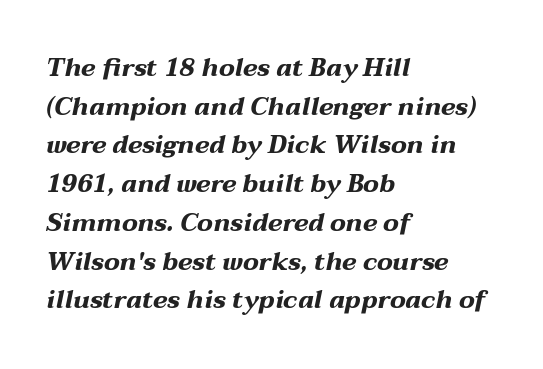
Decoration check: the copy has no underline. The letters are slanted; this is an italic face. Pretty heavy lettering here — definitely bold. Regarding leading, the lines here are spaced in the standard way. The ragged edge is on the right, which tells us the setting is flush left. The letters sit at their default tracking, neither squeezed nor spread.
